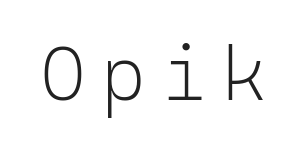
The image shows 75 px light sans-serif type, upright, monospaced; set unusually wide letter spacing (+0.22 em), not underlined; low stroke contrast and a medium x-height.
